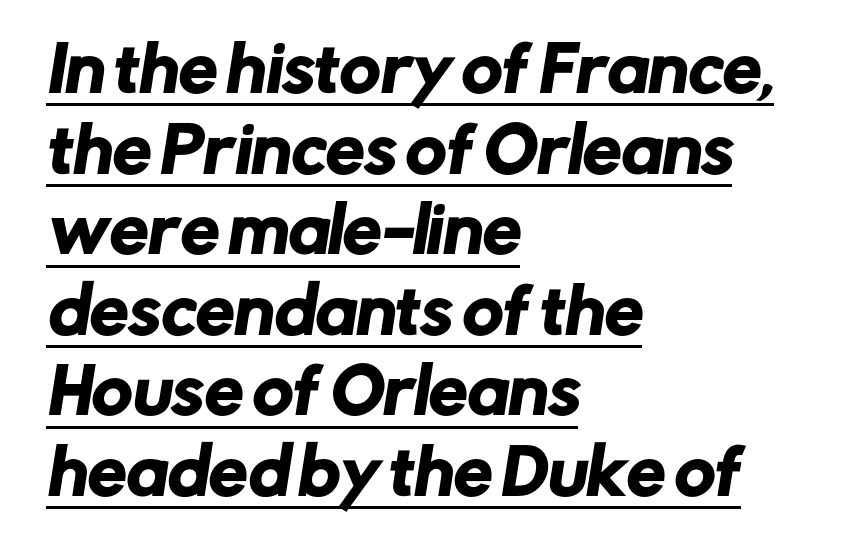
{"serif": "no", "width": "normal", "stroke_contrast": "low", "x_height": "medium", "monospaced": "no", "underline": "yes", "align": "left", "line_spacing": "normal", "line_spacing_ratio": 1.3, "letter_spacing": "normal", "letter_spacing_em": 0.0, "glyph_px": 62}
